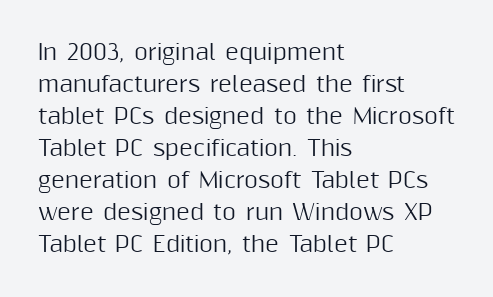
Spacing between characters is what you'd get straight out of the box. This sample is left-justified, so line endings fall wherever the words run out. Has an underline been added? It has not. Evenly set lines give the paragraph a standard silhouette. You can tell it's not italic because the verticals are truly vertical.
